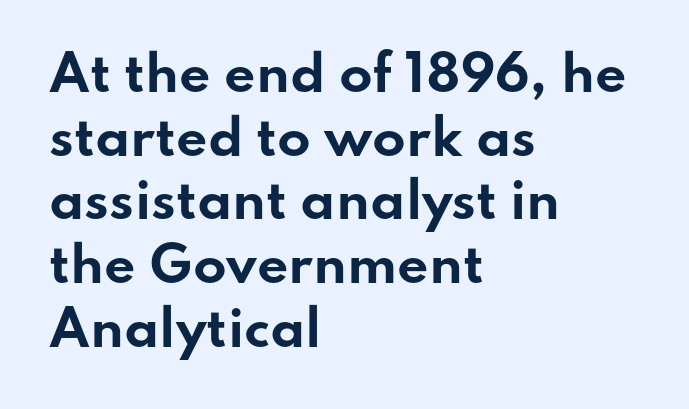
Q: Is the text bold? A: Yes.
Q: Is the text italic (slanted)? A: No, it is upright.
Q: Is the typeface a serif or a sans-serif typeface? A: Sans-serif.
Q: Is the text underlined? A: No.
Q: How is the paragraph aligned? A: Left-aligned.
Q: Is the spacing between letters normal or unusually wide? A: Normal.
Q: Is the spacing between lines tight, normal or loose? A: Normal.
Q: Width (condensed, normal, or wide)? A: Wide.
Q: Stroke contrast? A: Low.
Q: x-height? A: Small.
Q: Monospaced? A: No.
